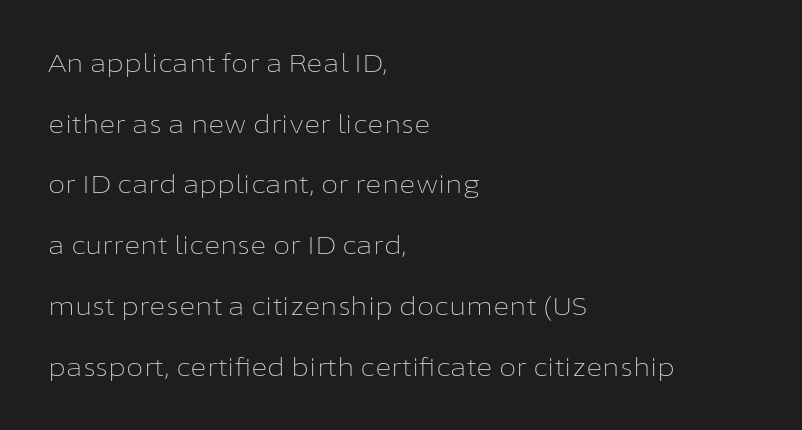
{"italic": "no", "bold": "no", "underline": "no", "align": "left", "line_spacing": "loose", "line_spacing_ratio": 2.43, "letter_spacing": "normal", "letter_spacing_em": 0.0, "glyph_px": 25}
